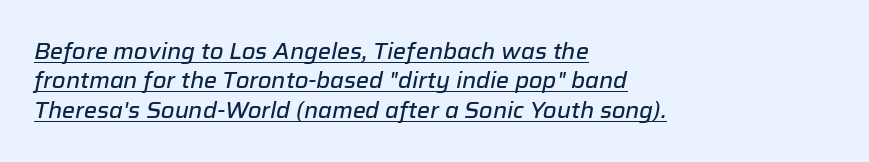
This sample keeps an unexceptional amount of space between lines. Would a proofreader flag this as italicized? Yes. The specimen includes a rule beneath the text block's lines. The rag falls on the right side of this text block. The line texture is even and compact thanks to regular tracking.
